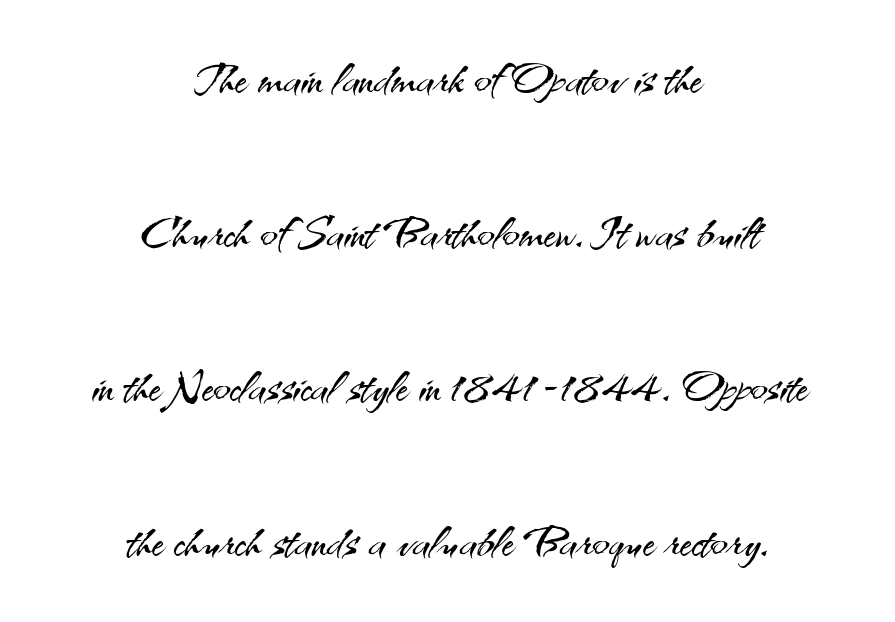
Q: Is the text bold? A: No.
Q: Is the text italic (slanted)? A: Yes.
Q: Is the typeface a serif or a sans-serif typeface? A: Sans-serif.
Q: Is the text underlined? A: No.
Q: How is the paragraph aligned? A: Centered.
Q: Is the spacing between letters normal or unusually wide? A: Normal.
Q: Is the spacing between lines tight, normal or loose? A: Loose.
Q: Width (condensed, normal, or wide)? A: Normal.
Q: Stroke contrast? A: Medium.
Q: x-height? A: Small.
Q: Monospaced? A: No.
